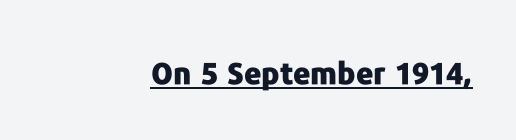
These lines were composed using upright roman letters. You can see a thin bar hugging the bottom of the glyphs. Looks like regular typesetting: each glyph gets only the width it needs. Inter-character spacing is left at the font's built-in metrics. On the weight axis this lands at bold, roughly 700.
